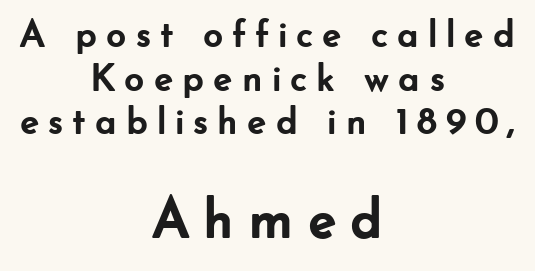
The lettering stays uniformly vertical, giving the passage a roman look. Caption: expanded tracking, letters set apart. Successive baselines arrive quickly, one right under another. Each glyph is drawn with heavy, bold strokes. The face used here is proportionally spaced, like ordinary book or web type. Two sizes are in play, and the larger belongs to the second block.
